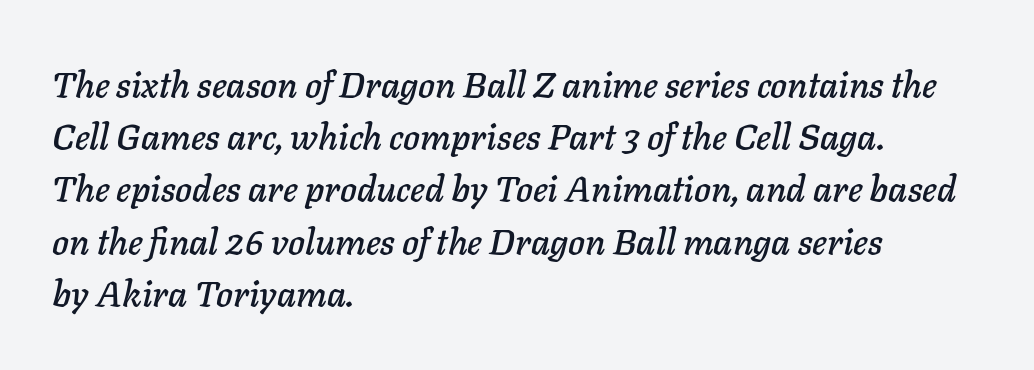
Q: Is the text italic (slanted)? A: Yes, it leans right by about 11 degrees.
Q: Is the text underlined? A: No.
Q: How is the paragraph aligned? A: Left-aligned.
Q: Is the spacing between letters normal or unusually wide? A: Normal.
Q: Is the spacing between lines tight, normal or loose? A: Normal.
Q: Width (condensed, normal, or wide)? A: Normal.
Q: Stroke contrast? A: Low.
Q: x-height? A: Medium.
Q: Monospaced? A: No.
